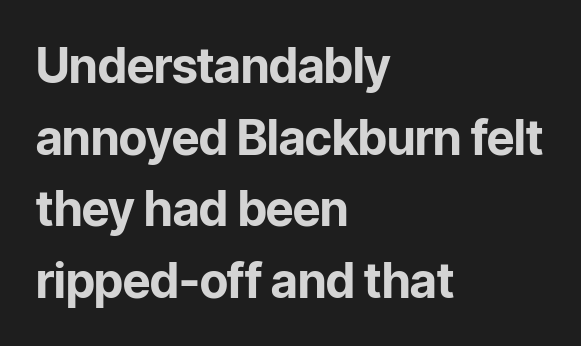
The image shows 48 px bold sans-serif type, upright; set left-aligned, normal line spacing (1.49x), normal letter spacing, not underlined; low stroke contrast and a medium x-height.
